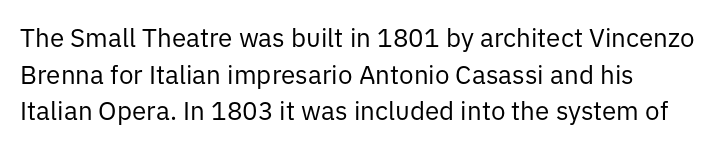
The image shows 26 px text type, upright; set normal line spacing (1.41x), normal letter spacing, not underlined.
